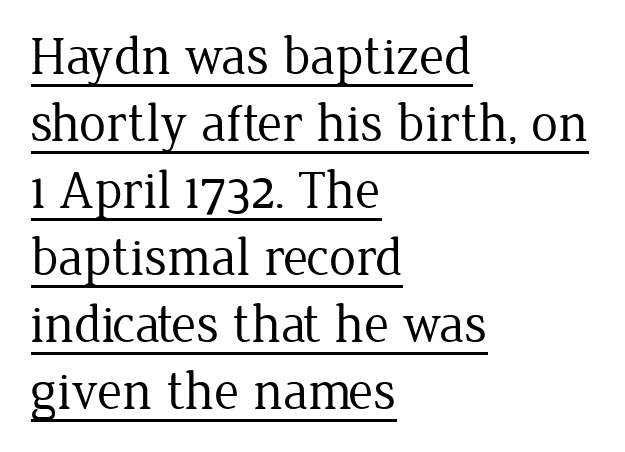
Has an underline been added? It has. Short note: letters normally spaced. Do the characters align in a grid? No, the font is proportional. The typesetter chose a ragged-right arrangement here.
